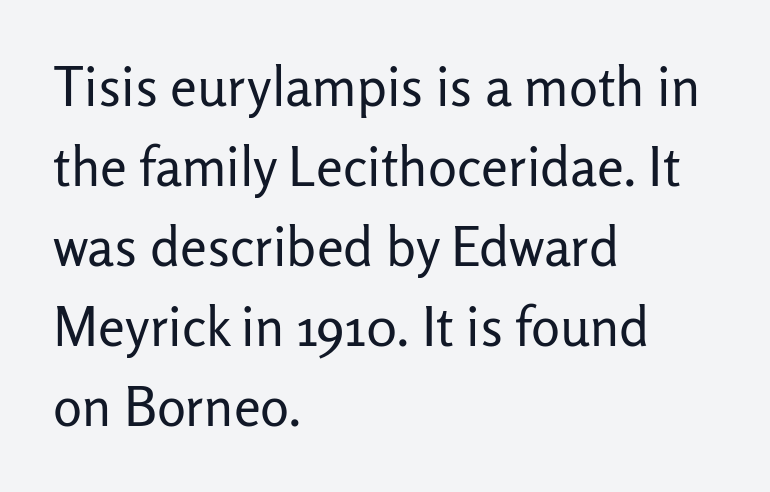
Q: Is the text bold? A: No.
Q: Is the text italic (slanted)? A: No, it is upright.
Q: Is the typeface a serif or a sans-serif typeface? A: Sans-serif.
Q: Is the text underlined? A: No.
Q: How is the paragraph aligned? A: Left-aligned.
Q: Is the spacing between letters normal or unusually wide? A: Normal.
Q: Is the spacing between lines tight, normal or loose? A: Normal.
Q: Width (condensed, normal, or wide)? A: Normal.
Q: Stroke contrast? A: Low.
Q: x-height? A: Medium.
Q: Monospaced? A: No.
